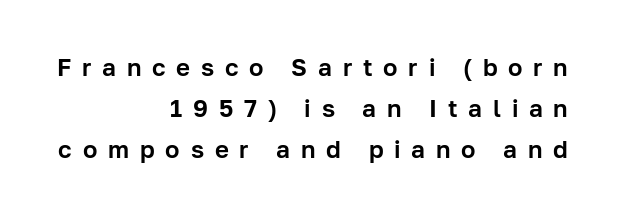
Q: Is the text italic (slanted)? A: No, it is upright.
Q: Is the text underlined? A: No.
Q: How is the paragraph aligned? A: Right-aligned.
Q: Is the spacing between letters normal or unusually wide? A: Unusually wide.
